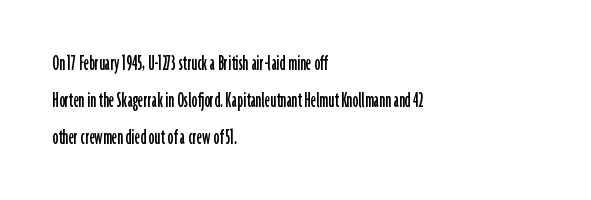
Q: Is the text italic (slanted)? A: No, it is upright.
Q: Is the text underlined? A: No.
Q: How is the paragraph aligned? A: Left-aligned.
Q: Is the spacing between letters normal or unusually wide? A: Normal.
Q: Is the spacing between lines tight, normal or loose? A: Normal.
